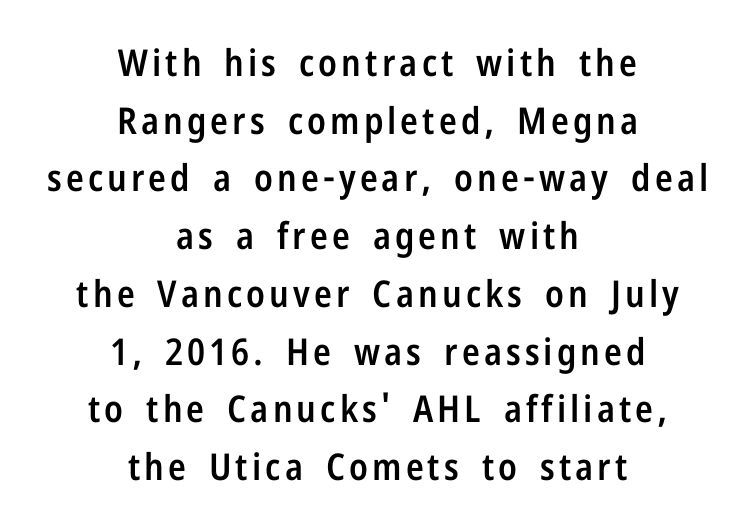
Each letter keeps its own natural width here, so spacing adapts to shape. Underlining? Definitely not there. Weight check: semibold — heavier than regular, not quite bold. If you measured baseline to baseline, you'd find a middling distance.
